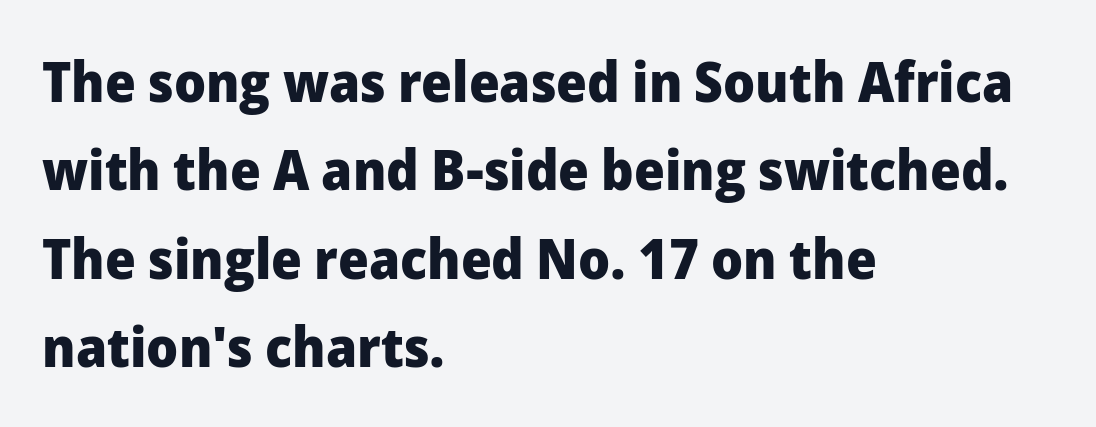
{"serif": "no", "italic": "no", "bold": "yes", "weight": "heavy", "width": "normal", "stroke_contrast": "low", "x_height": "medium", "monospaced": "no", "underline": "no", "align": "left", "line_spacing": "normal", "line_spacing_ratio": 1.58, "letter_spacing": "normal", "letter_spacing_em": 0.0, "glyph_px": 56}
